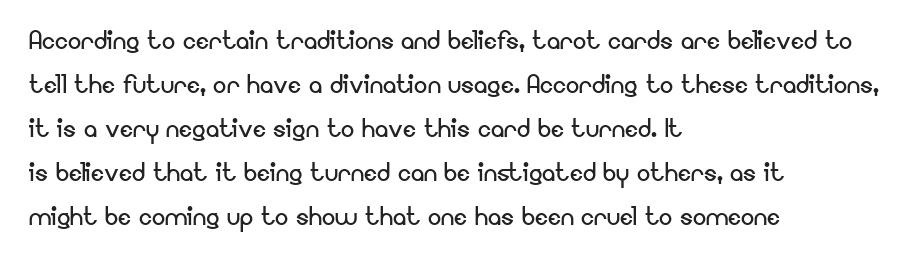
{"serif": "no", "italic": "no", "bold": "no", "weight": "regular", "width": "normal", "stroke_contrast": "low", "x_height": "small", "monospaced": "no", "underline": "no", "align": "left", "line_spacing": "normal", "line_spacing_ratio": 1.33, "letter_spacing": "normal", "letter_spacing_em": 0.0, "glyph_px": 33}
